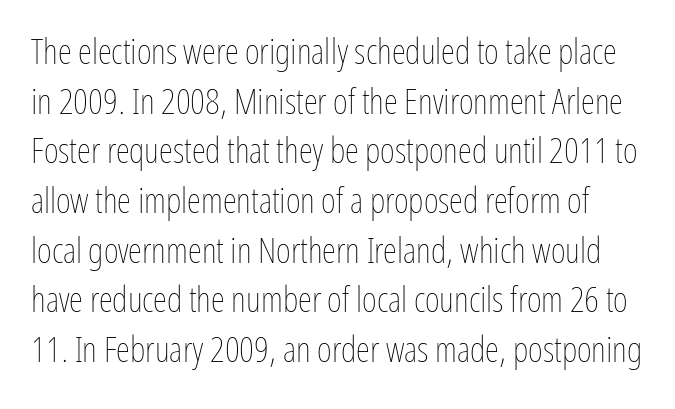
Interline gaps are of average width in this sample. The strokes carry an ordinary text weight at most. Nope, not italic — everything's standing straight. Looks like regular typesetting: each glyph gets only the width it needs.
